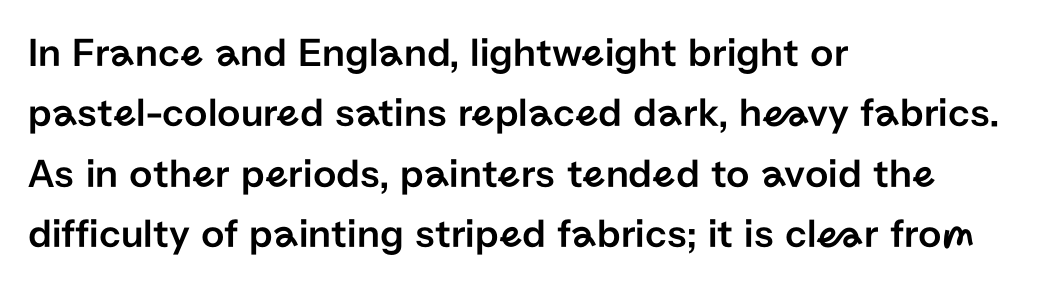
The image shows 41 px sans-serif type, upright; set left-aligned, normal line spacing (1.47x), normal letter spacing, not underlined; low stroke contrast and a medium x-height.
